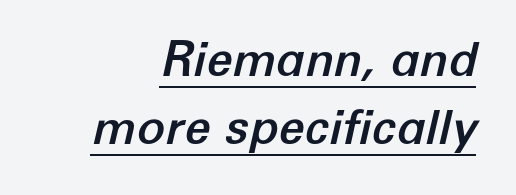
Q: Is the text italic (slanted)? A: Yes, it leans right by about 12 degrees.
Q: Is the text underlined? A: Yes.
Q: How is the paragraph aligned? A: Right-aligned.
Q: Is the spacing between letters normal or unusually wide? A: Normal.
Q: Is the spacing between lines tight, normal or loose? A: Normal.
Q: Width (condensed, normal, or wide)? A: Normal.
Q: Stroke contrast? A: Low.
Q: x-height? A: Medium.
Q: Monospaced? A: No.
